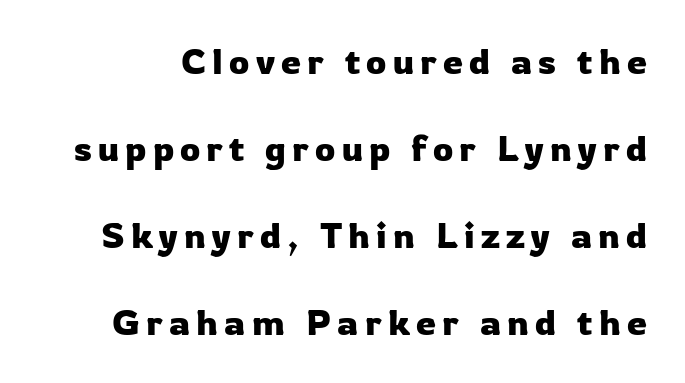
Q: Is the text italic (slanted)? A: No, it is upright.
Q: Is the typeface a serif or a sans-serif typeface? A: Sans-serif.
Q: Is the text underlined? A: No.
Q: Is the spacing between lines tight, normal or loose? A: Loose.
Q: Width (condensed, normal, or wide)? A: Normal.
Q: Stroke contrast? A: Low.
Q: x-height? A: Medium.
Q: Monospaced? A: No.
